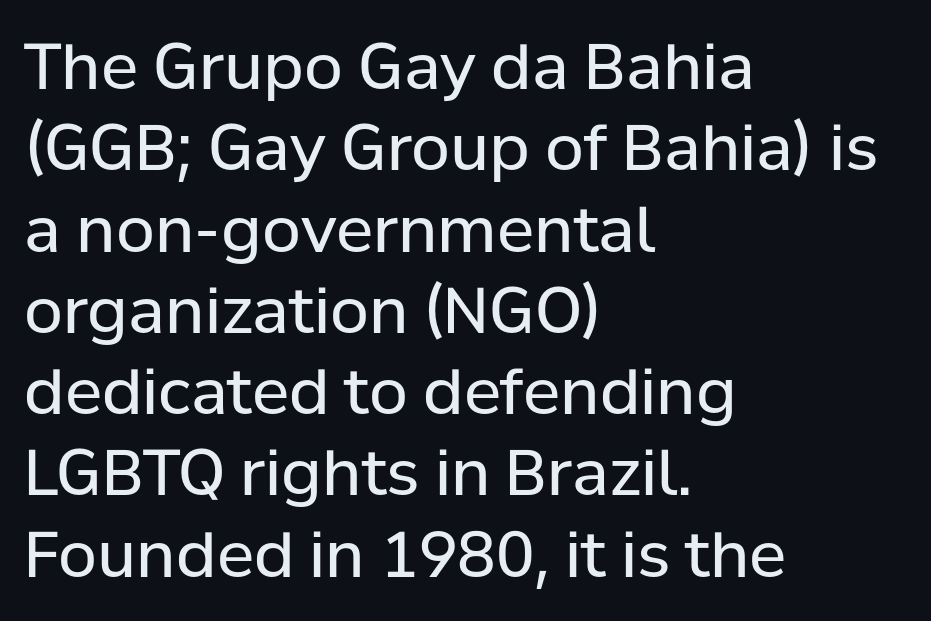
Q: Is the text bold? A: No.
Q: Is the text italic (slanted)? A: No, it is upright.
Q: Is the typeface a serif or a sans-serif typeface? A: Sans-serif.
Q: Is the text underlined? A: No.
Q: How is the paragraph aligned? A: Left-aligned.
Q: Is the spacing between letters normal or unusually wide? A: Normal.
Q: Is the spacing between lines tight, normal or loose? A: Normal.
Q: Width (condensed, normal, or wide)? A: Normal.
Q: Stroke contrast? A: Low.
Q: x-height? A: Medium.
Q: Monospaced? A: No.
